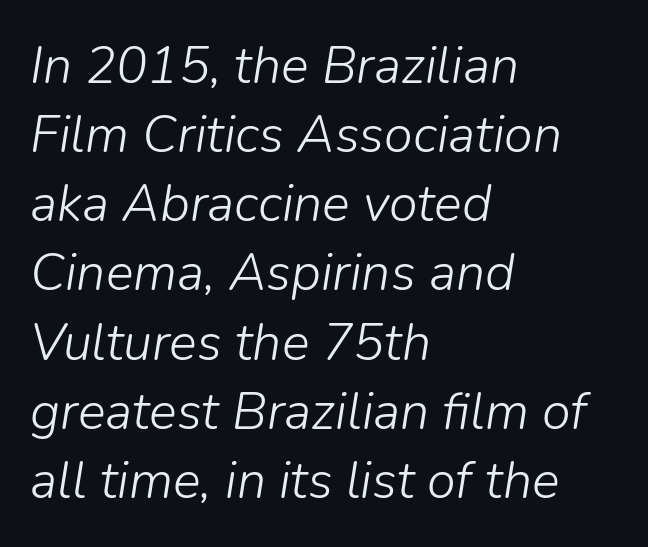
These lines sit exactly where default settings would place them. Look at the tracking — it's just the regular setting, nothing added. Leftover space on each line is placed entirely after the last word. You could not count columns in this text — the font is proportionally spaced. Counters stay open thanks to moderate or lighter strokes.
